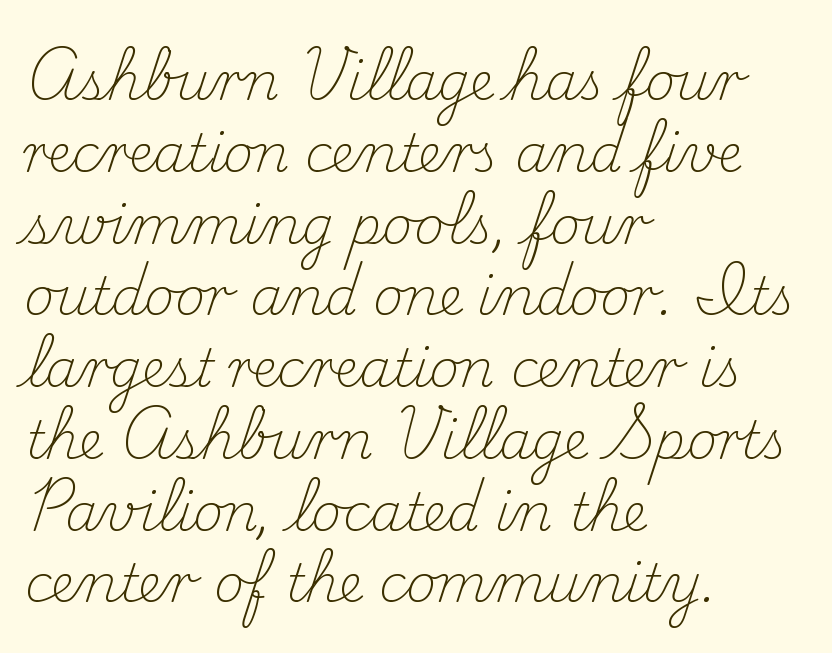
Q: Is the text bold? A: No.
Q: Is the text italic (slanted)? A: Yes.
Q: Is the typeface a serif or a sans-serif typeface? A: Serif.
Q: Is the text underlined? A: No.
Q: How is the paragraph aligned? A: Left-aligned.
Q: Is the spacing between letters normal or unusually wide? A: Normal.
Q: Is the spacing between lines tight, normal or loose? A: Normal.
Q: Width (condensed, normal, or wide)? A: Normal.
Q: Stroke contrast? A: Medium.
Q: x-height? A: Small.
Q: Monospaced? A: No.
